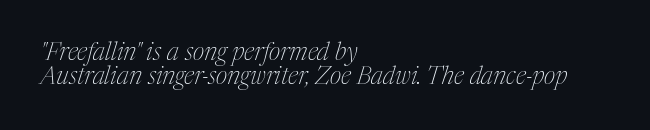
Q: Is the text bold? A: No.
Q: Is the text italic (slanted)? A: Yes, it leans right by about 17 degrees.
Q: Is the text underlined? A: No.
Q: How is the paragraph aligned? A: Left-aligned.
Q: Is the spacing between letters normal or unusually wide? A: Normal.
Q: Is the spacing between lines tight, normal or loose? A: Tight.
